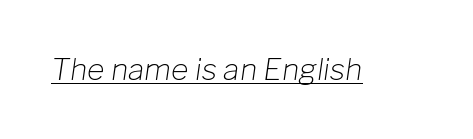
The tracking reads as untouched default to a designer's eye. This is oblique type, the kind used for emphasis or titles. The letters advance in unequal steps, a hallmark of proportional type. On a weight scale, this lands at 450 or below. Compared with undecorated copy, this sample adds a rule below the words.
